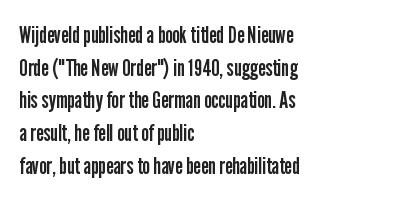
Plain, unruled lines of type. Ordinary non-slanted type is in use. Does extra space separate the letters? No, they use regular spacing. This is not heavy type; no bold has been used. These lines sit exactly where default settings would place them. Reading down the block, your eye returns to a fixed left position each line.
